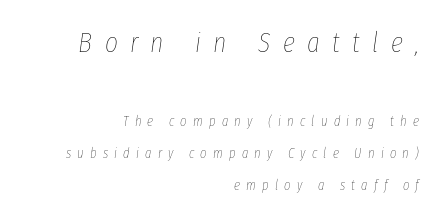
This rendering uses right alignment, leaving the left contour irregular. Slanted lettering throughout. Rows of type keep a wide berth in the vertical direction. Glance below the letters and you will spot only blank space.
